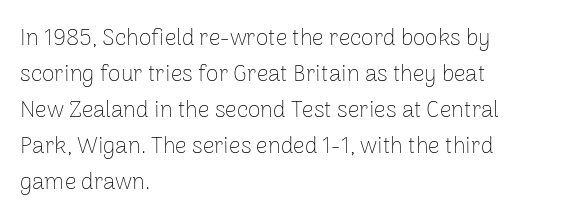
The image shows 23 px text type, upright; set left-aligned, normal line spacing (1.56x), normal letter spacing, not underlined.
